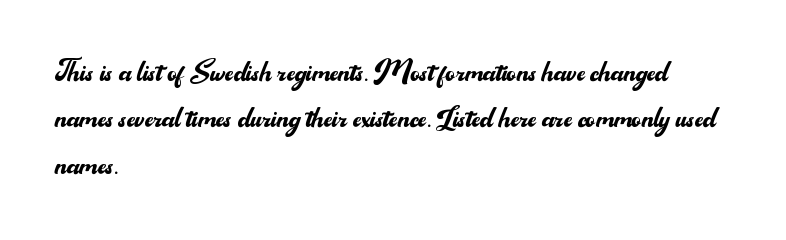
Q: Is the text bold? A: No.
Q: Is the text italic (slanted)? A: Yes.
Q: Is the typeface a serif or a sans-serif typeface? A: Sans-serif.
Q: Is the text underlined? A: No.
Q: How is the paragraph aligned? A: Left-aligned.
Q: Is the spacing between letters normal or unusually wide? A: Normal.
Q: Is the spacing between lines tight, normal or loose? A: Normal.
Q: Width (condensed, normal, or wide)? A: Normal.
Q: Stroke contrast? A: Medium.
Q: x-height? A: Small.
Q: Monospaced? A: No.
